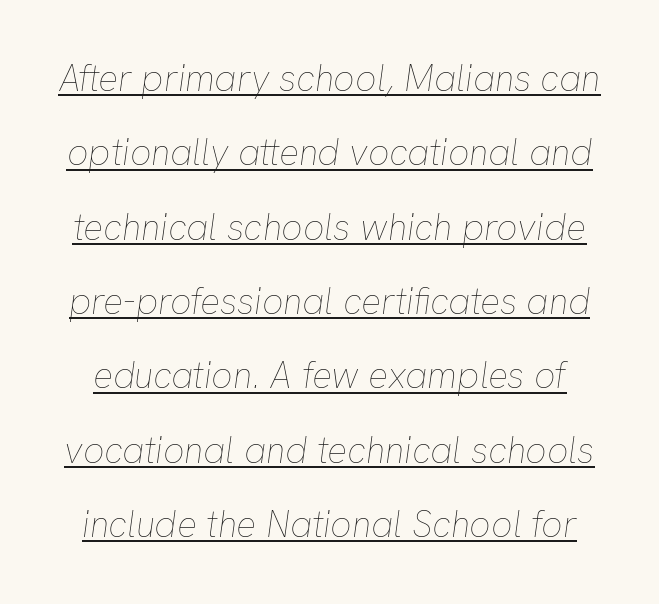
Q: Is the text bold? A: No.
Q: Is the text italic (slanted)? A: Yes, it leans right by about 8 degrees.
Q: Is the text underlined? A: Yes.
Q: Is the spacing between letters normal or unusually wide? A: Normal.
Q: Is the spacing between lines tight, normal or loose? A: Loose.
Q: Width (condensed, normal, or wide)? A: Normal.
Q: Stroke contrast? A: Low.
Q: x-height? A: Medium.
Q: Monospaced? A: No.
